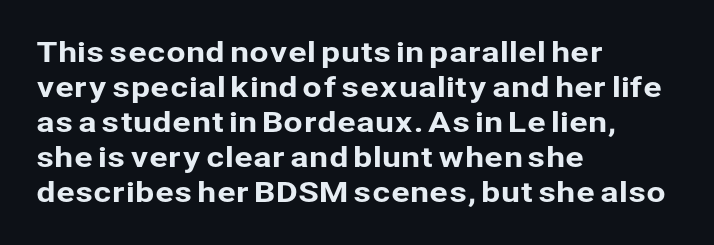
{"serif": "no", "italic": "no", "width": "normal", "stroke_contrast": "low", "x_height": "medium", "monospaced": "no", "underline": "no", "align": "left", "line_spacing": "normal", "line_spacing_ratio": 1.25, "letter_spacing": "normal", "letter_spacing_em": 0.0, "glyph_px": 28}
